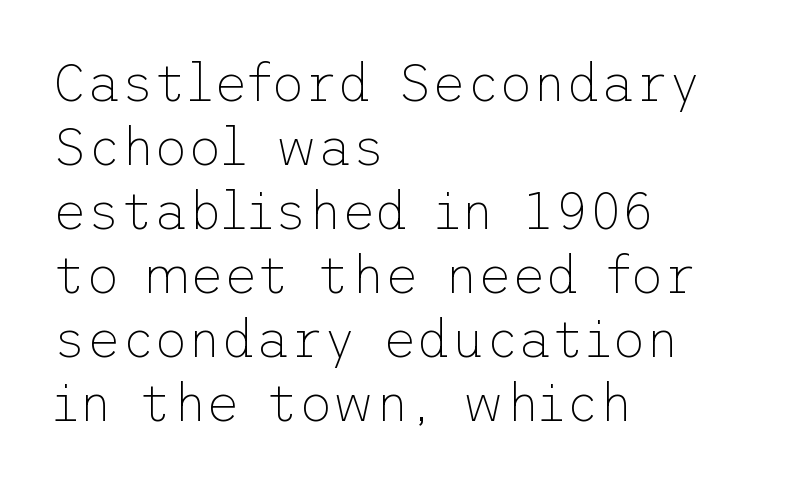
The type is set solid horizontally, with unmodified tracking. The paragraph shown leans on its left margin. Check the space under the baseline: it is left empty. The strokes carry an ordinary text weight at most. This sample uses a sans-serif face.
